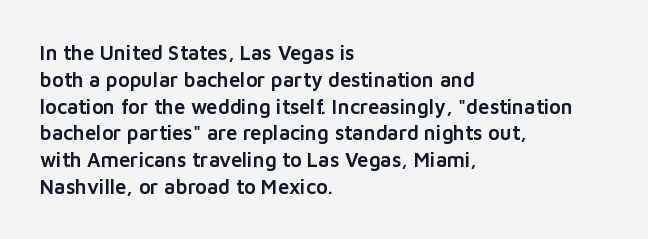
{"italic": "no", "underline": "no", "align": "left", "line_spacing": "normal", "line_spacing_ratio": 1.34, "letter_spacing": "normal", "letter_spacing_em": 0.0, "glyph_px": 20}
